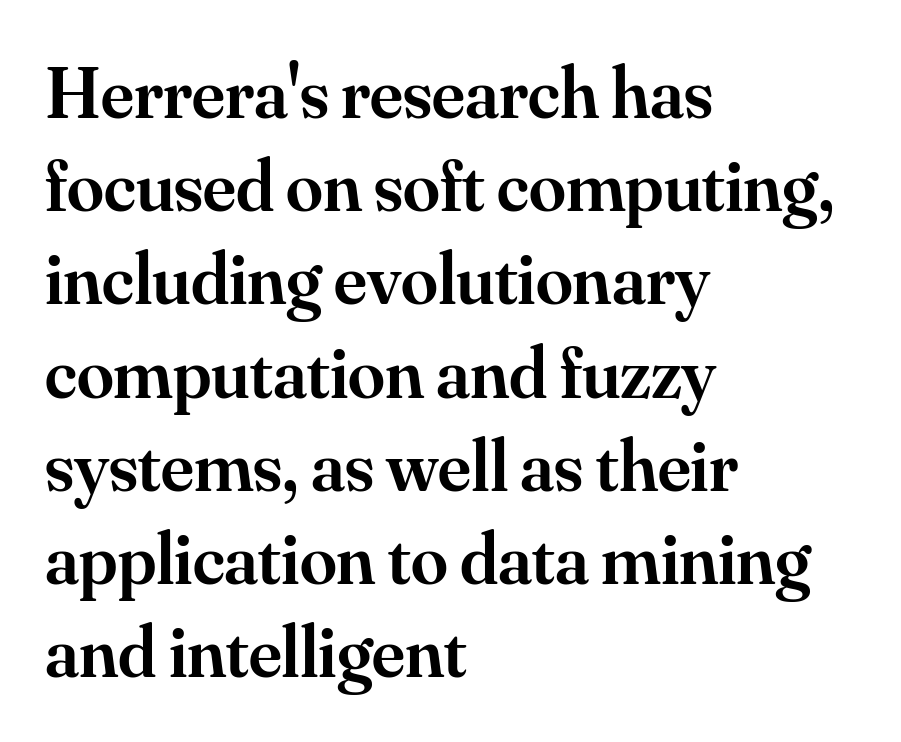
Varying glyph widths throughout — classic text-font behaviour. Horizontally, the lines are justified to the leading edge only. Posture: straight, roman, zero tilt. Every letter is mildly thick-stroked: semibold rather than bold.
